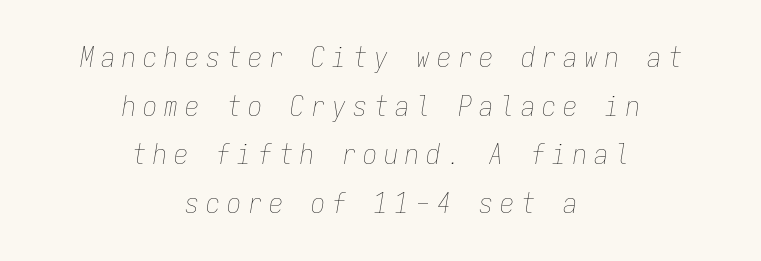
The image shows 28 px thin, condensed type, italic (leaning right), monospaced; set centered, line spacing 1.74x, unusually wide letter spacing (+0.25 em), not underlined; low stroke contrast and a medium x-height.
